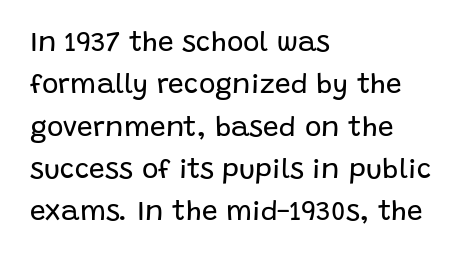
Honestly, there is no underline to notice here at all. Alignment: flush left. This is sans-serif lettering, the kind often seen on screens and signage. These lines keep a tight, regular rhythm from letter to letter.
